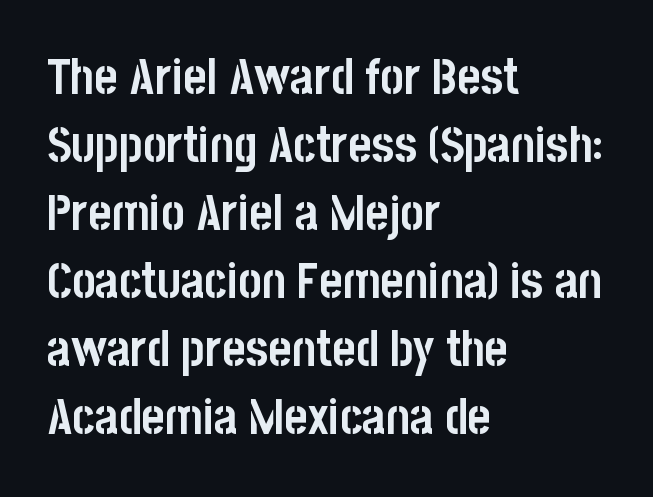
Q: Is the text bold? A: Yes.
Q: Is the text italic (slanted)? A: No, it is upright.
Q: Is the typeface a serif or a sans-serif typeface? A: Sans-serif.
Q: Is the text underlined? A: No.
Q: How is the paragraph aligned? A: Left-aligned.
Q: Is the spacing between letters normal or unusually wide? A: Normal.
Q: Is the spacing between lines tight, normal or loose? A: Normal.
Q: Width (condensed, normal, or wide)? A: Condensed.
Q: Stroke contrast? A: Low.
Q: x-height? A: Large.
Q: Monospaced? A: No.
